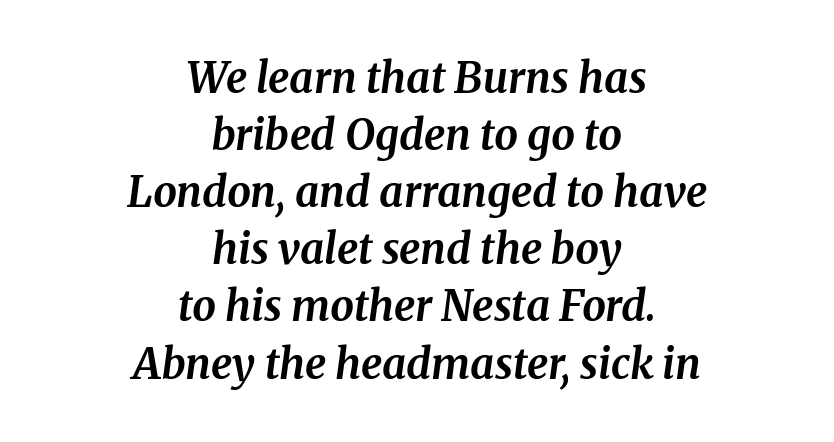
The image shows 42 px bold serif type, italic (leaning right); set centered, normal line spacing (1.36x), normal letter spacing, not underlined; medium stroke contrast and a medium x-height.
